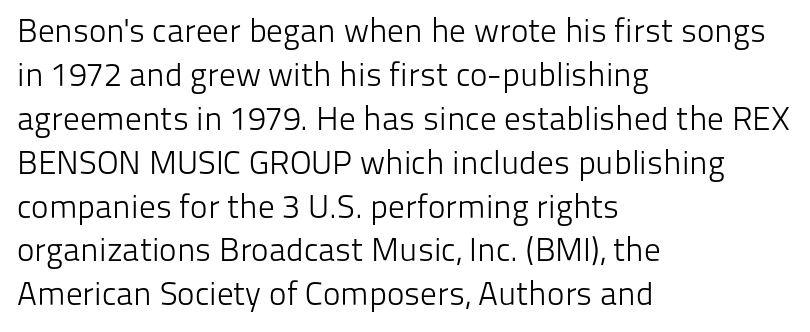
A typesetter would call this proportional, since set widths differ per character. Rule under the text: the space is simply empty. Line starts are locked; line ends wander. Nope, not italic — everything's standing straight. Nobody touched the tracking dial on this one. Nothing heavy about these letters — not bold at all.
